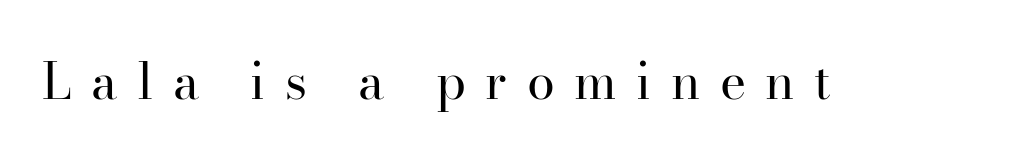
The space beneath each line is pristine and unruled. The strokes are not fattened; the text isn't bold. Substantial extra tracking has been applied to these lines. Yep, those are serifs on the letters.
